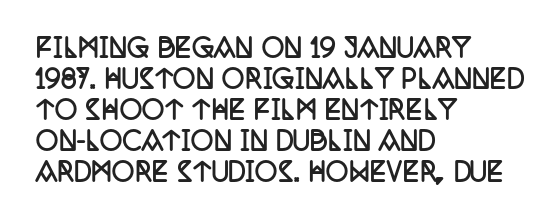
You'd pick this weight for a headline — it's a proper bold. Upright lettering throughout. Nothing unusual about the tracking: characters are spaced as the font intends. Check the space under the baseline: it is left empty.
